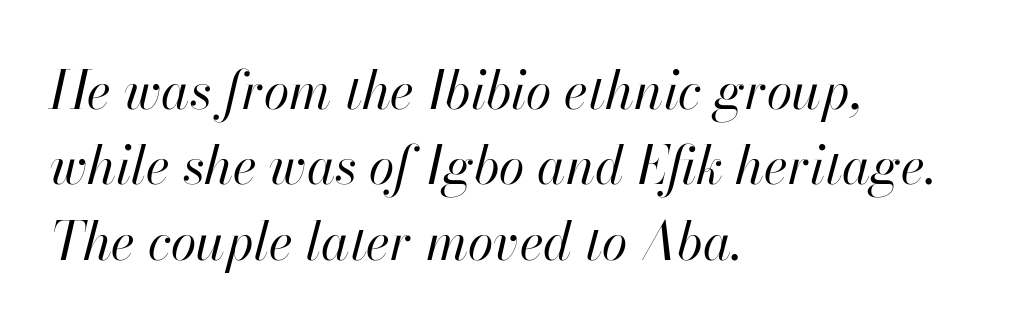
Q: Is the text bold? A: No.
Q: Is the text italic (slanted)? A: Yes, it leans right by about 13 degrees.
Q: Is the text underlined? A: No.
Q: How is the paragraph aligned? A: Left-aligned.
Q: Is the spacing between letters normal or unusually wide? A: Normal.
Q: Is the spacing between lines tight, normal or loose? A: Normal.
Q: Width (condensed, normal, or wide)? A: Normal.
Q: Stroke contrast? A: High.
Q: x-height? A: Small.
Q: Monospaced? A: No.
